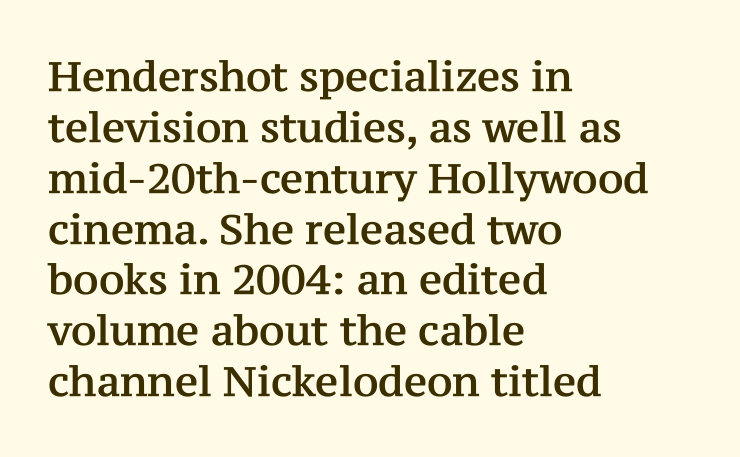
Serifs: yes, visible at the terminals of the letterforms. The rendering uses natural spacing where letterforms have individual widths. Which margin do the lines hug? The left one — the right edge is uneven. Characters follow at the spacing the type designer built in. Italic: no, the glyphs are upright roman. Has an underline been added? It has not.
